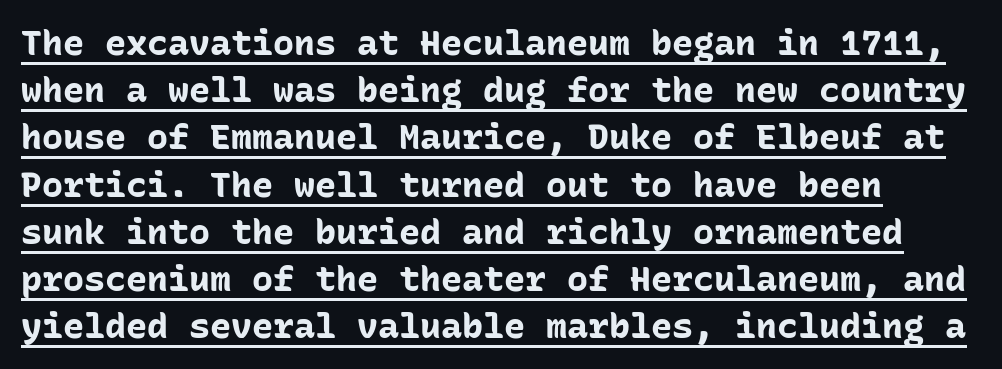
The image shows 35 px bold sans-serif type, upright, monospaced; set left-aligned, normal line spacing (1.35x), normal letter spacing, underlined; low stroke contrast and a medium x-height.
